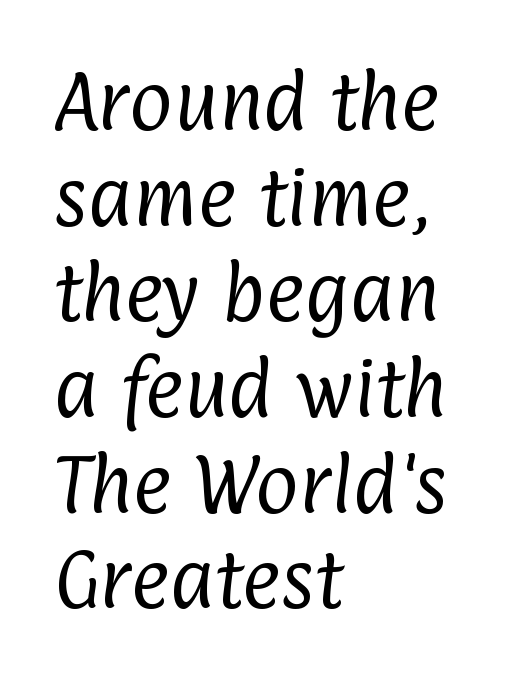
Q: Is the text bold? A: No.
Q: Is the typeface a serif or a sans-serif typeface? A: Sans-serif.
Q: Is the text underlined? A: No.
Q: How is the paragraph aligned? A: Left-aligned.
Q: Is the spacing between letters normal or unusually wide? A: Normal.
Q: Is the spacing between lines tight, normal or loose? A: Normal.
Q: Width (condensed, normal, or wide)? A: Condensed.
Q: Stroke contrast? A: Low.
Q: x-height? A: Medium.
Q: Monospaced? A: No.
